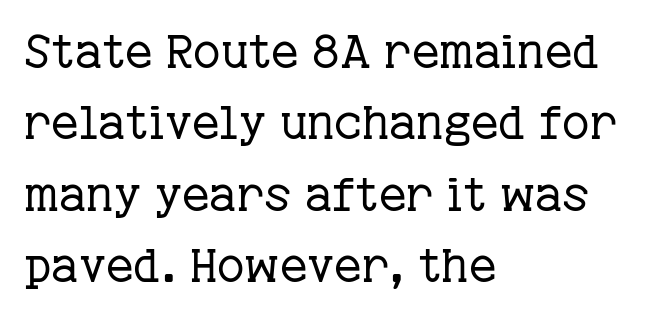
The image shows 47 px regular-weight serif type, upright; set left-aligned, normal line spacing (1.52x), normal letter spacing, not underlined; low stroke contrast and a medium x-height.
